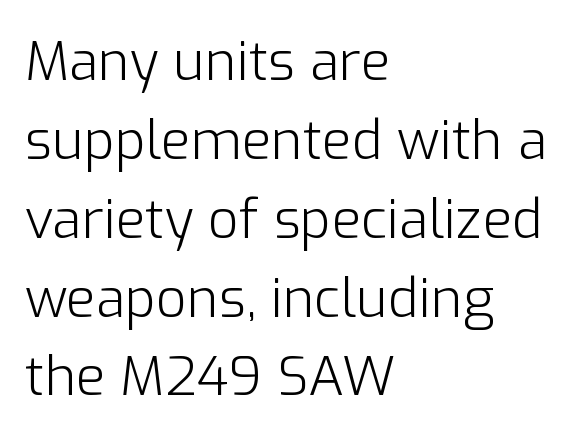
The image shows 54 px light sans-serif type, upright; set left-aligned, normal line spacing (1.46x), normal letter spacing, not underlined; low stroke contrast and a medium x-height.
